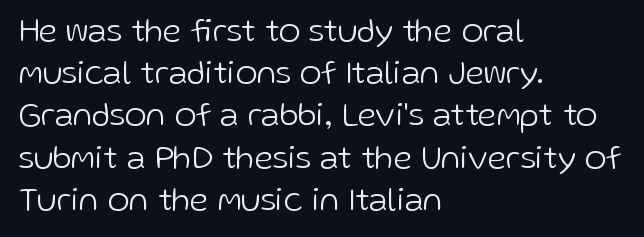
No extra tracking has been applied to these lines. Does the copy run flush right? No — it runs flush left. Evenly set lines give the paragraph a standard silhouette. You can tell from the bare stems that sans-serif type was used. Each letter keeps its own natural width here, so spacing adapts to shape. Counters stay open thanks to moderate or lighter strokes.
